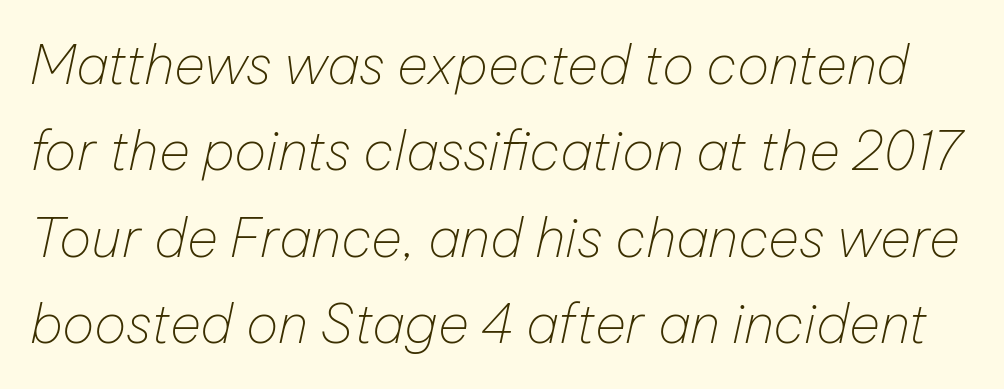
Weight: in the light-to-regular range. Note the varied advance widths — an 'i' is clearly narrower than an 'm'. The letterforms sit shoulder to shoulder at normal distance. You can tell it's italic because the verticals aren't actually vertical.
